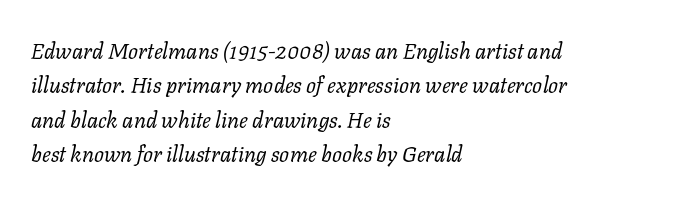
The axis of the letterforms is tilted away from vertical. This reads as an unemphasized weight, regular at the heaviest. Default kerning and tracking; the words read as compact shapes. In CSS terms this would be text-align: left. The space beneath each line is pristine and unruled.
